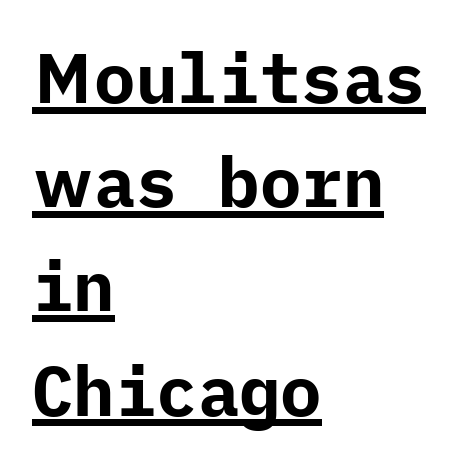
{"serif": "no", "italic": "no", "bold": "yes", "weight": "bold", "width": "normal", "stroke_contrast": "low", "x_height": "medium", "underline": "yes", "align": "left", "line_spacing": "normal", "line_spacing_ratio": 1.51, "letter_spacing": "normal", "letter_spacing_em": 0.0, "glyph_px": 69}
